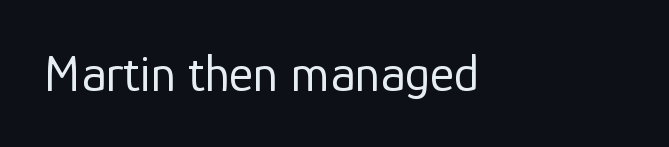
{"serif": "no", "italic": "no", "bold": "no", "weight": "regular", "width": "normal", "stroke_contrast": "low", "x_height": "medium", "monospaced": "no", "underline": "no", "letter_spacing": "normal", "letter_spacing_em": 0.0, "glyph_px": 52}
